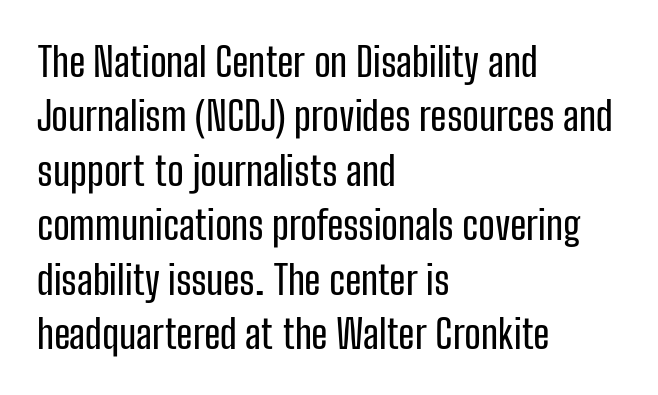
The image shows 40 px condensed sans-serif type, upright; set left-aligned, normal line spacing (1.36x), normal letter spacing, not underlined; low stroke contrast and a medium x-height.
